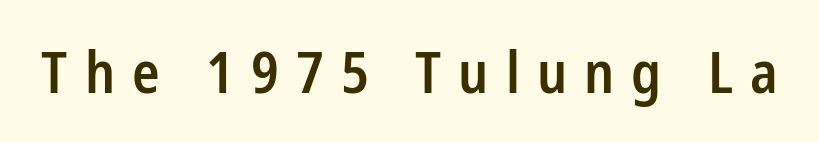
Q: Is the text bold? A: Semi-bold.
Q: Is the text italic (slanted)? A: No, it is upright.
Q: Is the typeface a serif or a sans-serif typeface? A: Sans-serif.
Q: Is the text underlined? A: No.
Q: Is the spacing between letters normal or unusually wide? A: Unusually wide.
Q: Width (condensed, normal, or wide)? A: Condensed.
Q: Stroke contrast? A: Low.
Q: x-height? A: Medium.
Q: Monospaced? A: No.
